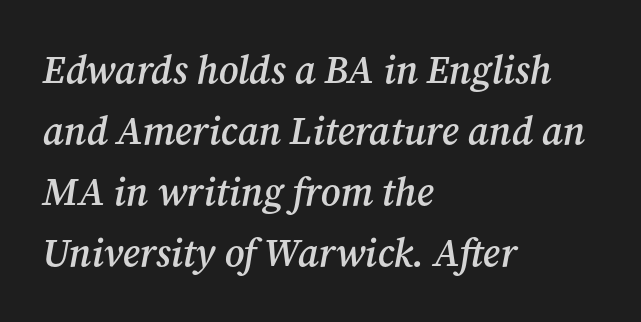
Stroke terminals: seriffed. How are the letters spaced? Ordinarily, with no added tracking. Evenly set lines give the paragraph a standard silhouette. Rendered with sloped, italic letterforms. Has an underline been added? It has not.
